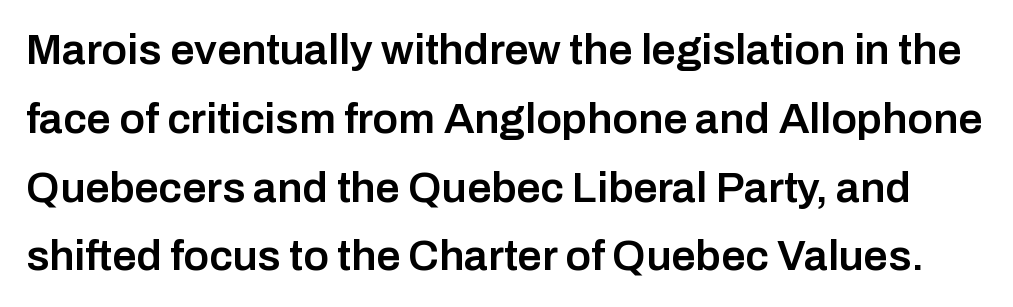
The face used here is rendered with its standard letterfit. Nope, no serifs anywhere on these letters. Here the designer chose a conventional face with non-uniform glyph widths. The glyphs have the mass of a demibold cut, below bold. Quick note: underline off.
